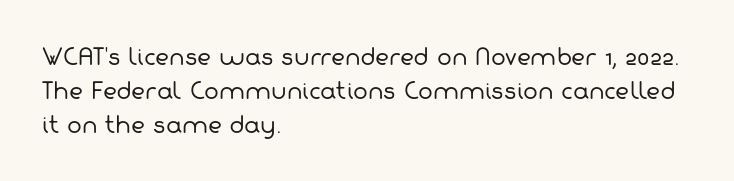
The font sits on the lighter half of the weight spectrum, regular included. Default kerning and tracking; the words read as compact shapes. The vertical gap from one line to the next is medium. Caption: multi-line text, flush left, ragged right. The glyphs are unaccompanied by any horizontal stroke below them.
